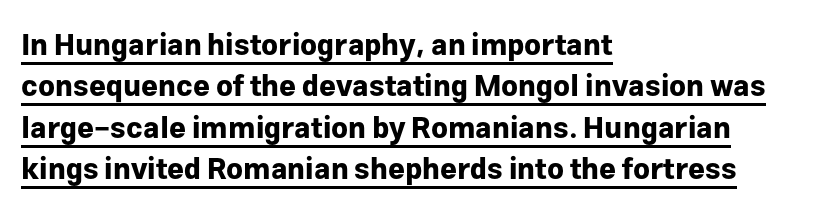
Q: Is the text bold? A: Yes.
Q: Is the text italic (slanted)? A: No, it is upright.
Q: Is the typeface a serif or a sans-serif typeface? A: Sans-serif.
Q: Is the text underlined? A: Yes.
Q: How is the paragraph aligned? A: Left-aligned.
Q: Is the spacing between letters normal or unusually wide? A: Normal.
Q: Is the spacing between lines tight, normal or loose? A: Normal.
Q: Width (condensed, normal, or wide)? A: Normal.
Q: Stroke contrast? A: Low.
Q: x-height? A: Medium.
Q: Monospaced? A: No.
